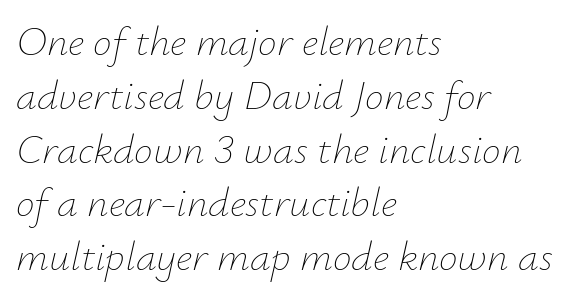
Q: Is the text bold? A: No.
Q: Is the text italic (slanted)? A: Yes, it leans right by about 12 degrees.
Q: Is the text underlined? A: No.
Q: How is the paragraph aligned? A: Left-aligned.
Q: Is the spacing between letters normal or unusually wide? A: Normal.
Q: Is the spacing between lines tight, normal or loose? A: Normal.
Q: Width (condensed, normal, or wide)? A: Normal.
Q: Stroke contrast? A: Low.
Q: x-height? A: Small.
Q: Monospaced? A: No.
